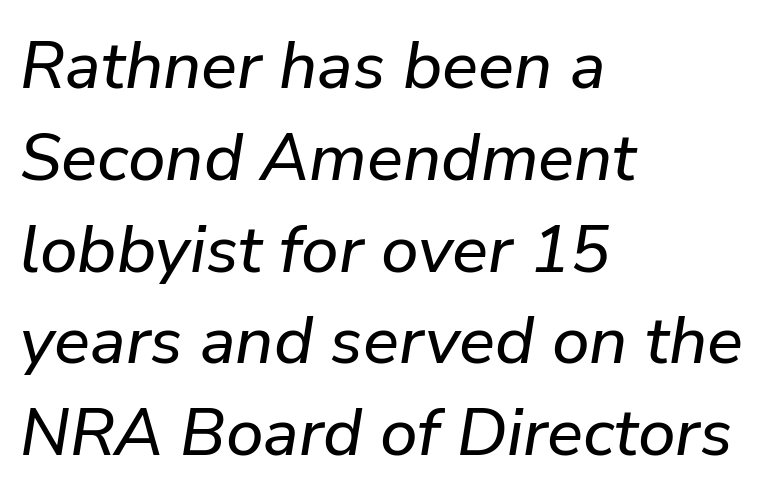
{"italic": "yes", "lean": "right", "slant_degrees": 9, "width": "normal", "stroke_contrast": "low", "x_height": "medium", "monospaced": "no", "underline": "no", "align": "left", "line_spacing": "normal", "line_spacing_ratio": 1.37, "letter_spacing": "normal", "letter_spacing_em": 0.0, "glyph_px": 67}
